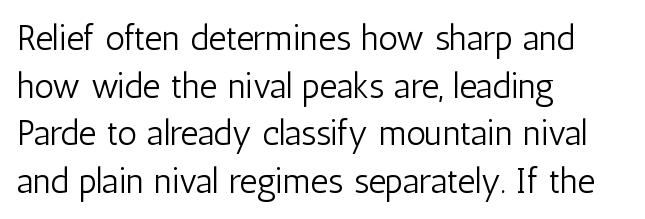
Q: Is the text bold? A: No.
Q: Is the text italic (slanted)? A: No, it is upright.
Q: Is the typeface a serif or a sans-serif typeface? A: Sans-serif.
Q: Is the text underlined? A: No.
Q: How is the paragraph aligned? A: Left-aligned.
Q: Is the spacing between letters normal or unusually wide? A: Normal.
Q: Is the spacing between lines tight, normal or loose? A: Normal.
Q: Width (condensed, normal, or wide)? A: Condensed.
Q: Stroke contrast? A: Low.
Q: x-height? A: Medium.
Q: Monospaced? A: No.
